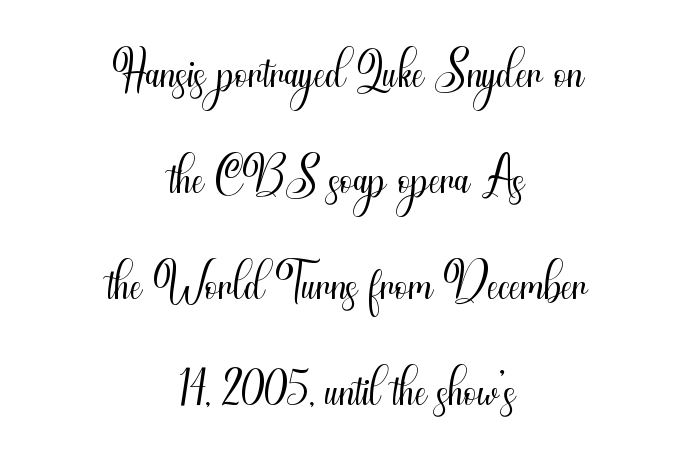
{"serif": "no", "bold": "no", "weight": "light", "width": "condensed", "stroke_contrast": "medium", "x_height": "small", "monospaced": "no", "underline": "no", "align": "center", "line_spacing": "normal", "line_spacing_ratio": 1.45, "letter_spacing": "normal", "letter_spacing_em": 0.0, "glyph_px": 73}
